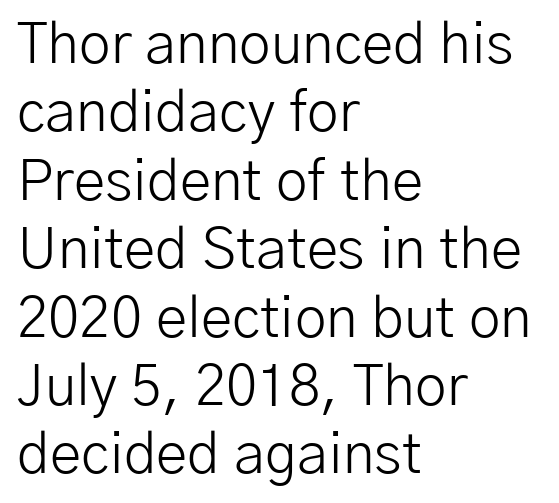
{"serif": "no", "italic": "no", "bold": "no", "weight": "light", "width": "normal", "stroke_contrast": "low", "x_height": "medium", "monospaced": "no", "underline": "no", "align": "left", "line_spacing_ratio": 1.2, "letter_spacing": "normal", "letter_spacing_em": 0.0, "glyph_px": 57}
